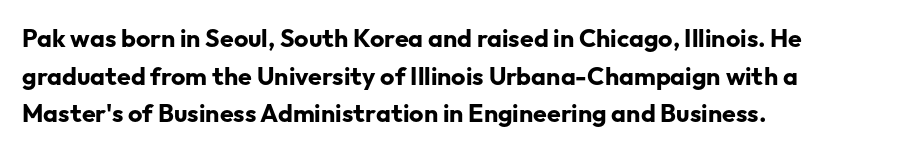
The image shows 25 px bold type, upright; set left-aligned, normal line spacing (1.51x), normal letter spacing, not underlined.
